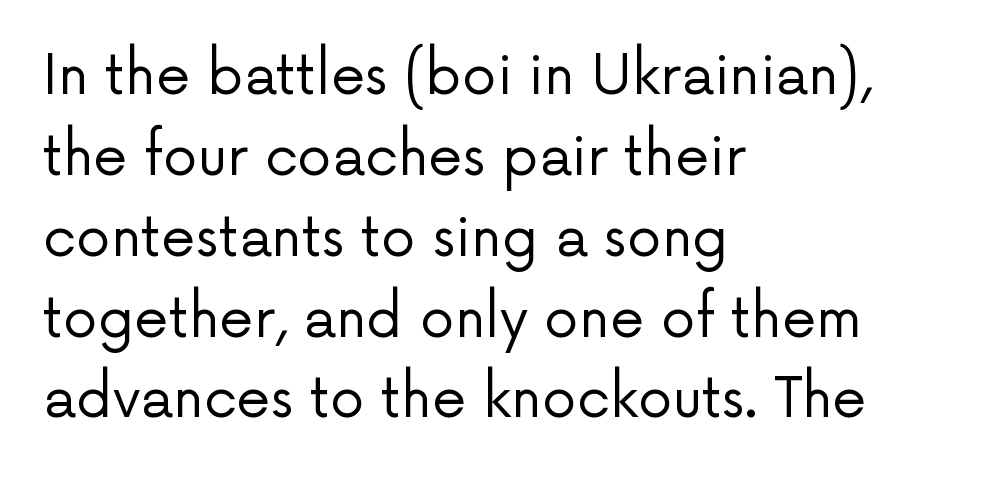
Q: Is the text bold? A: No.
Q: Is the text italic (slanted)? A: No, it is upright.
Q: Is the typeface a serif or a sans-serif typeface? A: Sans-serif.
Q: Is the text underlined? A: No.
Q: How is the paragraph aligned? A: Left-aligned.
Q: Is the spacing between letters normal or unusually wide? A: Normal.
Q: Is the spacing between lines tight, normal or loose? A: Normal.
Q: Width (condensed, normal, or wide)? A: Normal.
Q: Stroke contrast? A: Low.
Q: x-height? A: Medium.
Q: Monospaced? A: No.
